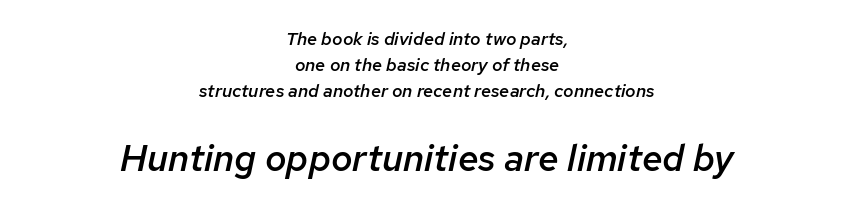
{"italic": "yes", "lean": "right", "slant_degrees": 12, "bold": "semi", "weight": "semibold", "width": "normal", "stroke_contrast": "low", "x_height": "medium", "monospaced": "no", "underline": "no", "align": "center", "line_spacing": "normal", "line_spacing_ratio": 1.44, "letter_spacing": "normal", "letter_spacing_em": 0.0, "larger_block": "second", "size_ratio": 2.06, "glyph_px": 37}
